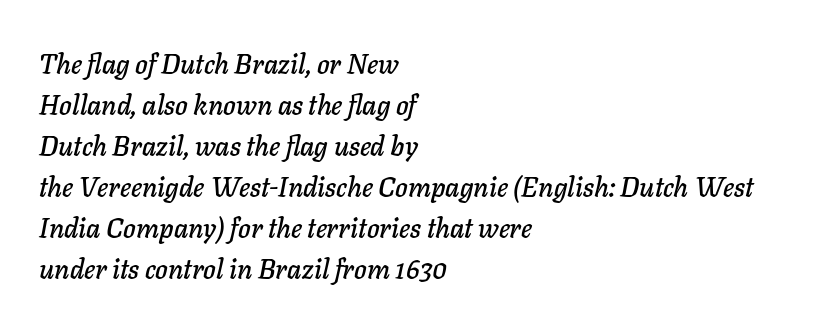
Q: Is the text italic (slanted)? A: Yes, it leans right by about 11 degrees.
Q: Is the text underlined? A: No.
Q: How is the paragraph aligned? A: Left-aligned.
Q: Is the spacing between letters normal or unusually wide? A: Normal.
Q: Is the spacing between lines tight, normal or loose? A: Normal.
